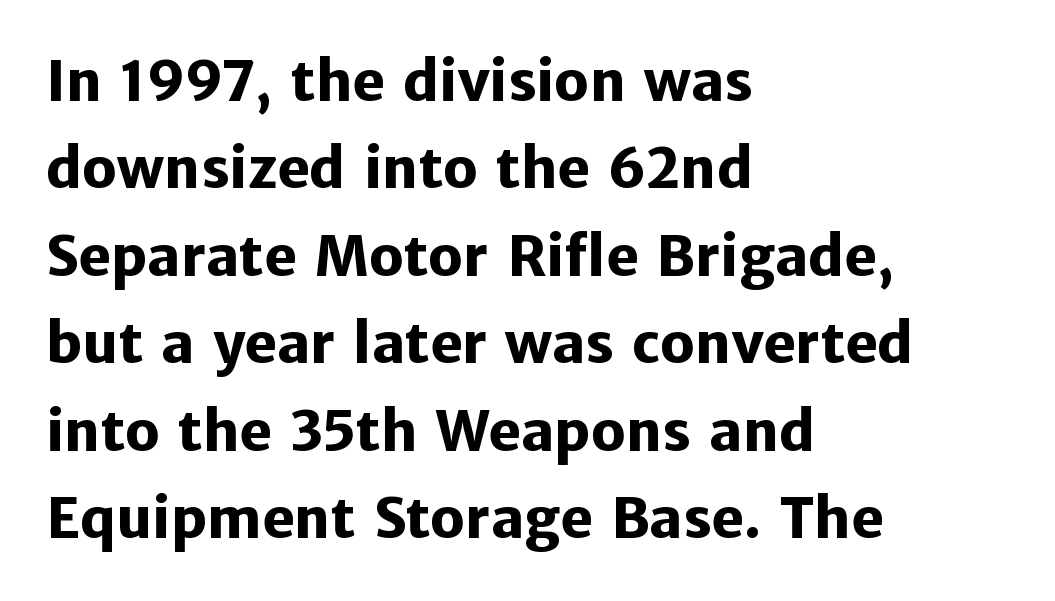
Q: Is the text bold? A: Yes.
Q: Is the text italic (slanted)? A: No, it is upright.
Q: Is the typeface a serif or a sans-serif typeface? A: Sans-serif.
Q: Is the text underlined? A: No.
Q: How is the paragraph aligned? A: Left-aligned.
Q: Is the spacing between letters normal or unusually wide? A: Normal.
Q: Is the spacing between lines tight, normal or loose? A: Normal.
Q: Width (condensed, normal, or wide)? A: Normal.
Q: Stroke contrast? A: Low.
Q: x-height? A: Medium.
Q: Monospaced? A: No.
